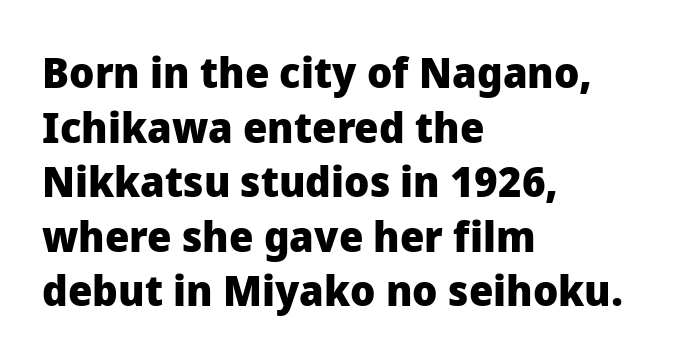
{"serif": "no", "italic": "no", "bold": "yes", "weight": "heavy", "width": "normal", "stroke_contrast": "low", "x_height": "medium", "monospaced": "no", "underline": "no", "align": "left", "line_spacing": "normal", "line_spacing_ratio": 1.27, "letter_spacing": "normal", "letter_spacing_em": 0.0, "glyph_px": 43}
